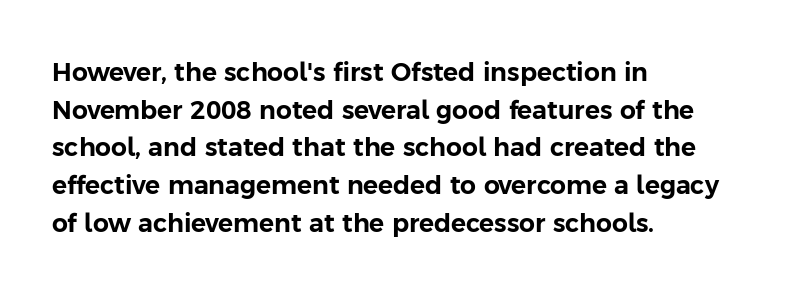
The image shows 25 px text type, upright; set left-aligned, normal line spacing (1.51x), normal letter spacing, not underlined.
